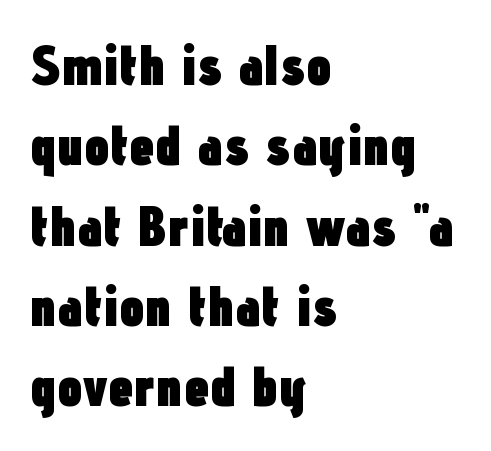
{"serif": "no", "italic": "no", "bold": "yes", "weight": "heavy", "width": "condensed", "stroke_contrast": "low", "x_height": "medium", "monospaced": "no", "underline": "no", "align": "left", "line_spacing": "normal", "line_spacing_ratio": 1.41, "letter_spacing": "normal", "letter_spacing_em": 0.0, "glyph_px": 57}
